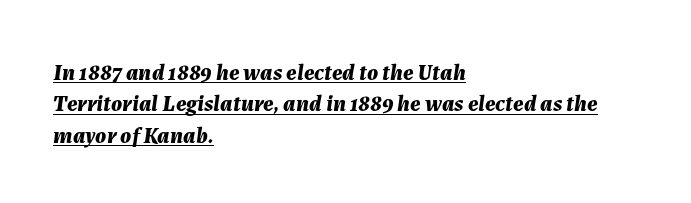
{"italic": "yes", "lean": "right", "slant_degrees": 7, "bold": "yes", "underline": "yes", "align": "left", "line_spacing": "normal", "line_spacing_ratio": 1.36, "letter_spacing": "normal", "letter_spacing_em": 0.0, "glyph_px": 23}
